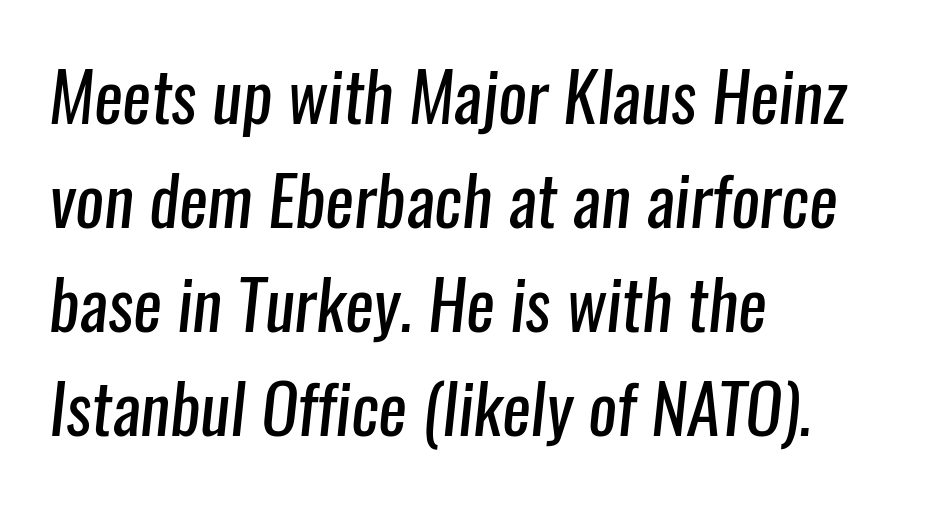
{"serif": "no", "bold": "no", "weight": "regular", "width": "condensed", "stroke_contrast": "low", "x_height": "medium", "monospaced": "no", "underline": "no", "align": "left", "line_spacing": "normal", "line_spacing_ratio": 1.53, "letter_spacing": "normal", "letter_spacing_em": 0.0, "glyph_px": 68}
